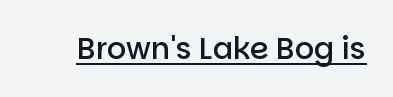
The image shows 30 px semibold sans-serif type, upright; set normal letter spacing, underlined; low stroke contrast and a large x-height.
